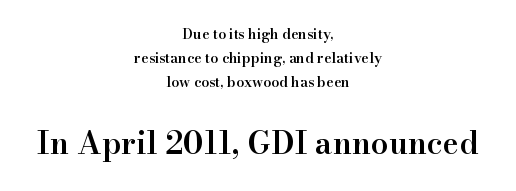
Q: Is the text bold? A: Semi-bold.
Q: Is the text italic (slanted)? A: No, it is upright.
Q: Is the typeface a serif or a sans-serif typeface? A: Serif.
Q: Is the text underlined? A: No.
Q: How is the paragraph aligned? A: Centered.
Q: Is the spacing between letters normal or unusually wide? A: Normal.
Q: Is the spacing between lines tight, normal or loose? A: Normal.
Q: Which block of text is set in a larger size, the first (top) or the second (bottom)? A: The second (bottom) one.
Q: Width (condensed, normal, or wide)? A: Normal.
Q: Stroke contrast? A: High.
Q: x-height? A: Small.
Q: Monospaced? A: No.
